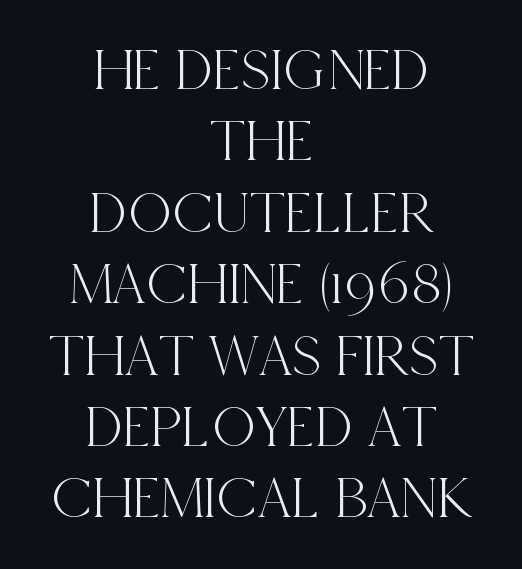
Old-style or modern, the face here clearly has serifs. Decoration check: the copy has no underline. The typography opts for an upright posture over an oblique one. The passage is arranged like a title page — every line centered. The rendering uses natural spacing where letterforms have individual widths. Letter spacing: default.
